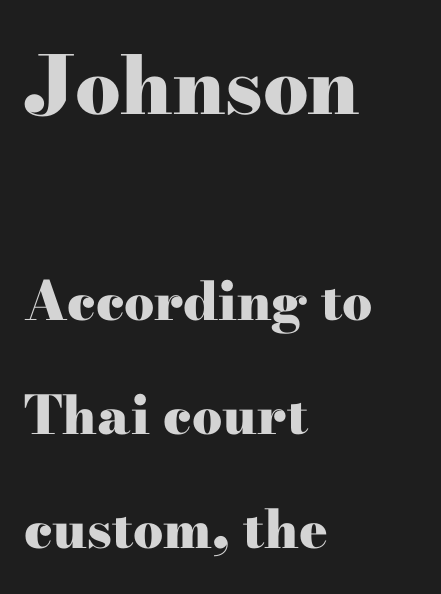
{"serif": "yes", "italic": "no", "bold": "yes", "weight": "heavy", "width": "wide", "stroke_contrast": "high", "x_height": "small", "monospaced": "no", "underline": "no", "align": "left", "line_spacing": "loose", "line_spacing_ratio": 2.15, "letter_spacing": "normal", "letter_spacing_em": 0.0, "larger_block": "first", "size_ratio": 1.51, "glyph_px": 80}
